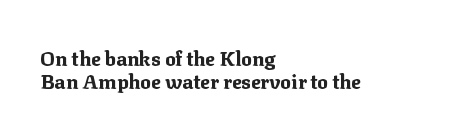
{"italic": "no", "bold": "yes", "underline": "no", "align": "left", "line_spacing": "tight", "line_spacing_ratio": 1.13, "letter_spacing": "normal", "letter_spacing_em": 0.0, "glyph_px": 20}
